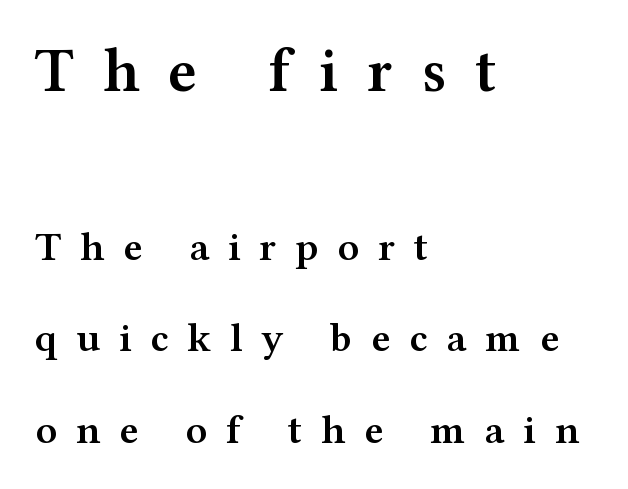
The image shows 62 px semibold, wide serif type, upright; set left-aligned, loose line spacing (2.23x), unusually wide letter spacing (+0.46 em), not underlined; the first (top) block is 1.51x larger; medium stroke contrast and a medium x-height.
